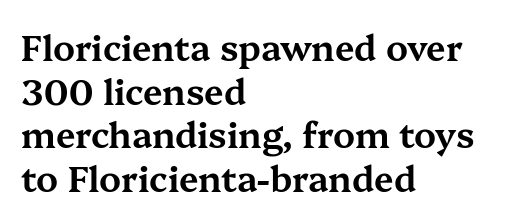
The image shows 35 px wide serif type, upright; set left-aligned, normal line spacing (1.25x), normal letter spacing, not underlined; medium stroke contrast and a medium x-height.
